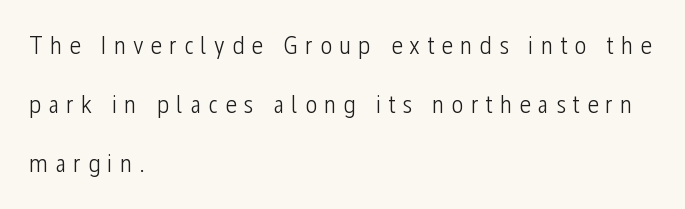
The image shows 26 px text type, upright; set left-aligned, loose line spacing (2.27x), unusually wide letter spacing (+0.27 em), not underlined.
